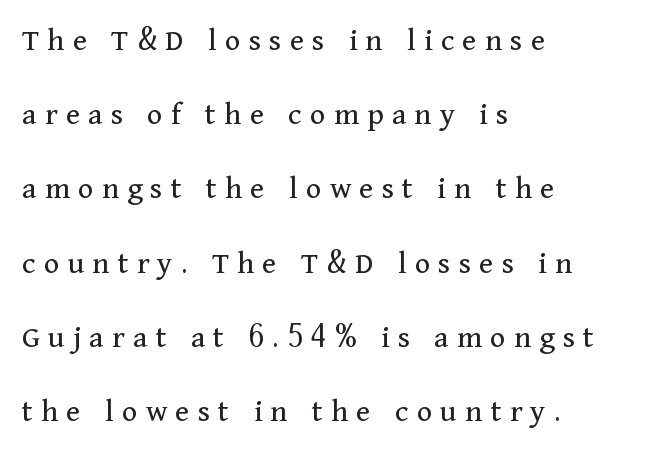
The characters display serif detailing at their extremities. The lettering holds an erect, upright posture throughout. A quiet, ordinary-to-light weight characterises the typeface. Any mark beneath the type? The region is blank. Spacing verdict: proportional, widths tailored to each character. Horizontal bands of white between lines are thick stripes.
